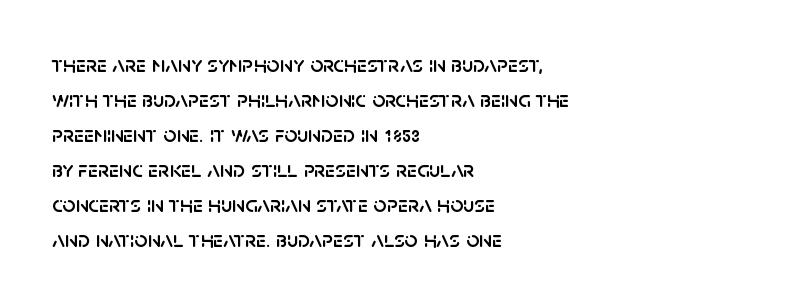
The image shows 23 px text type, upright; set left-aligned, normal line spacing (1.52x), normal letter spacing, not underlined.
